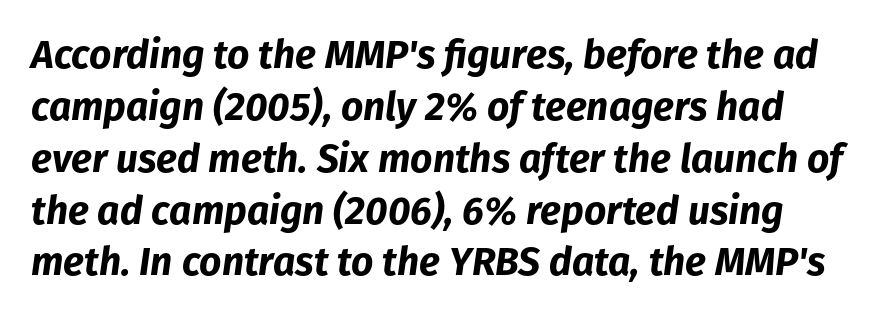
{"italic": "yes", "lean": "right", "slant_degrees": 8, "bold": "yes", "weight": "bold", "width": "normal", "stroke_contrast": "low", "x_height": "medium", "monospaced": "no", "underline": "no", "line_spacing": "normal", "line_spacing_ratio": 1.33, "letter_spacing": "normal", "letter_spacing_em": 0.0, "glyph_px": 39}
